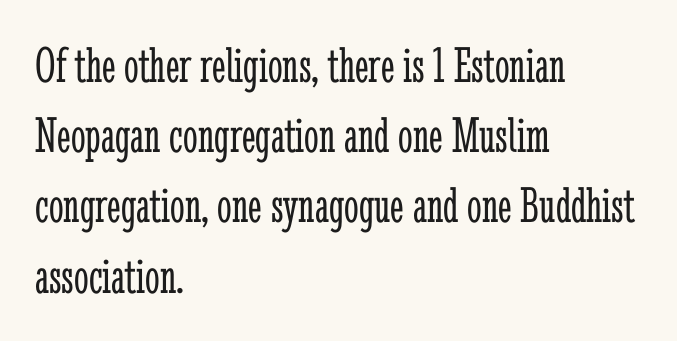
A roman cut, with each character standing at attention. Weight: in the light-to-regular range. Regarding serifs, this sample has them. Regular leading. Layout note: lines flush left. Think of a printed novel: that variable character pitch is what you see here.
